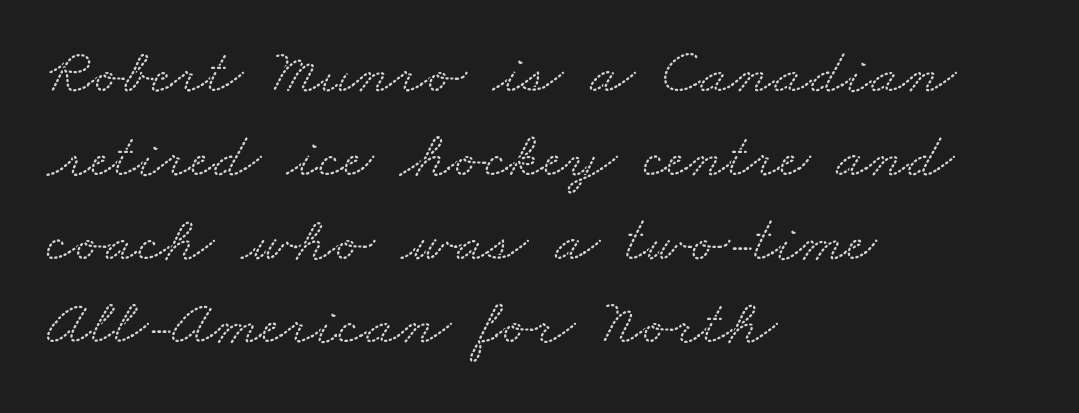
Q: Is the text underlined? A: No.
Q: How is the paragraph aligned? A: Left-aligned.
Q: Is the spacing between letters normal or unusually wide? A: Normal.
Q: Is the spacing between lines tight, normal or loose? A: Normal.
Q: Width (condensed, normal, or wide)? A: Wide.
Q: Stroke contrast? A: Low.
Q: x-height? A: Small.
Q: Monospaced? A: No.
